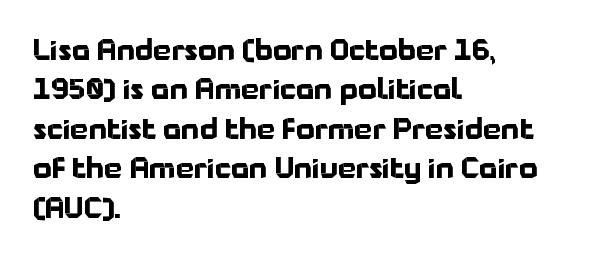
{"serif": "no", "italic": "no", "bold": "yes", "weight": "bold", "width": "normal", "stroke_contrast": "low", "x_height": "medium", "monospaced": "no", "underline": "no", "align": "left", "line_spacing": "normal", "line_spacing_ratio": 1.36, "letter_spacing": "normal", "letter_spacing_em": 0.0, "glyph_px": 29}
